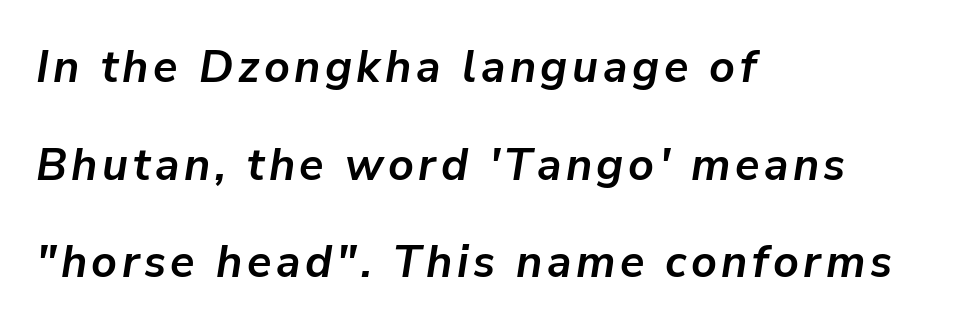
Q: Is the text bold? A: Yes.
Q: Is the text italic (slanted)? A: Yes, it leans right by about 9 degrees.
Q: Is the text underlined? A: No.
Q: How is the paragraph aligned? A: Left-aligned.
Q: Is the spacing between lines tight, normal or loose? A: Loose.
Q: Width (condensed, normal, or wide)? A: Normal.
Q: Stroke contrast? A: Low.
Q: x-height? A: Medium.
Q: Monospaced? A: No.
